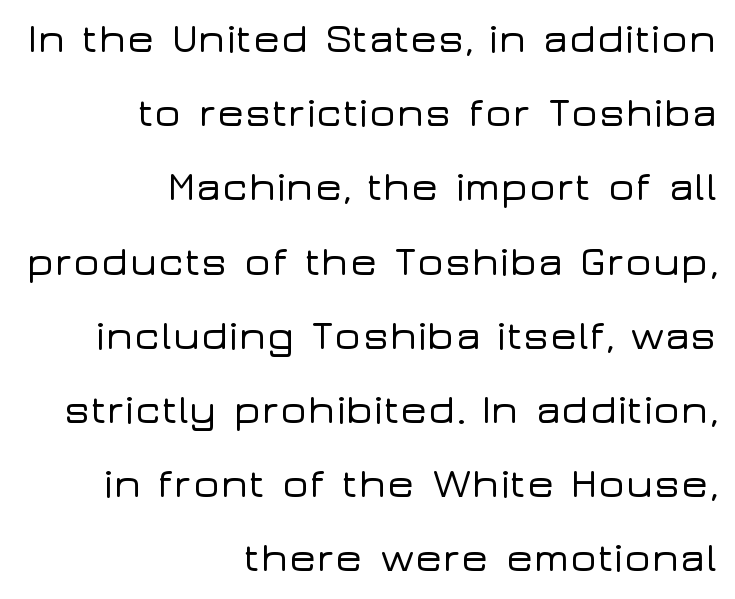
Q: Is the text italic (slanted)? A: No, it is upright.
Q: Is the typeface a serif or a sans-serif typeface? A: Sans-serif.
Q: Is the text underlined? A: No.
Q: How is the paragraph aligned? A: Right-aligned.
Q: Is the spacing between letters normal or unusually wide? A: Normal.
Q: Width (condensed, normal, or wide)? A: Wide.
Q: Stroke contrast? A: Low.
Q: x-height? A: Medium.
Q: Monospaced? A: No.
